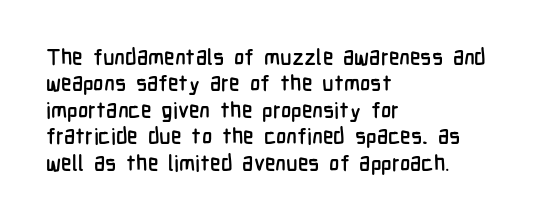
{"italic": "no", "underline": "no", "align": "left", "line_spacing_ratio": 1.2, "letter_spacing": "normal", "letter_spacing_em": 0.0, "glyph_px": 22}
